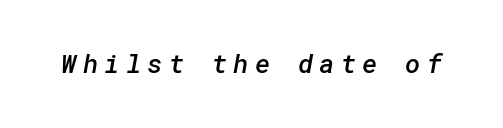
The image shows 26 px text type; set unusually wide letter spacing (+0.24 em), not underlined.
